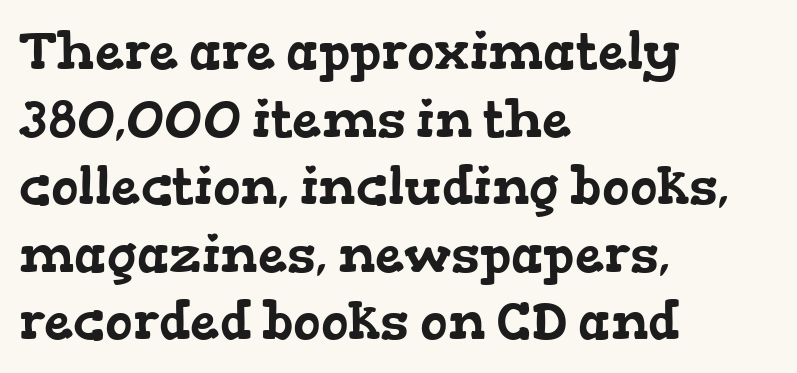
{"serif": "yes", "width": "wide", "stroke_contrast": "low", "x_height": "medium", "monospaced": "no", "underline": "no", "align": "left", "line_spacing": "normal", "line_spacing_ratio": 1.3, "letter_spacing": "normal", "letter_spacing_em": 0.0, "glyph_px": 52}
